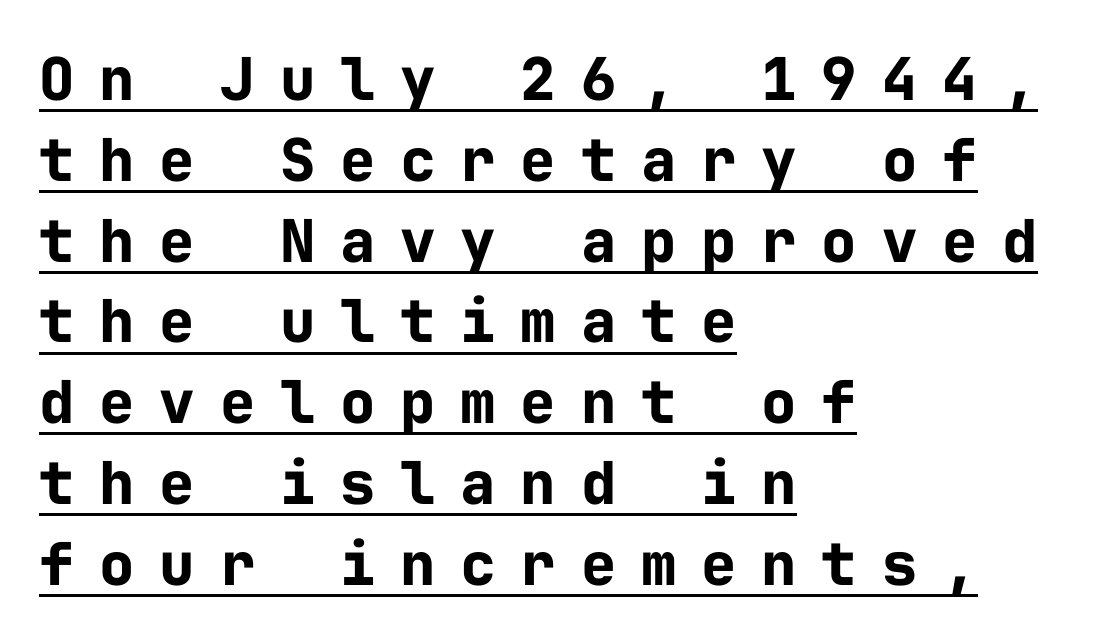
{"serif": "no", "italic": "no", "bold": "yes", "weight": "bold", "width": "normal", "stroke_contrast": "low", "x_height": "medium", "monospaced": "yes", "underline": "yes", "align": "left", "line_spacing": "normal", "line_spacing_ratio": 1.37, "letter_spacing": "wide", "letter_spacing_em": 0.42, "glyph_px": 59}
